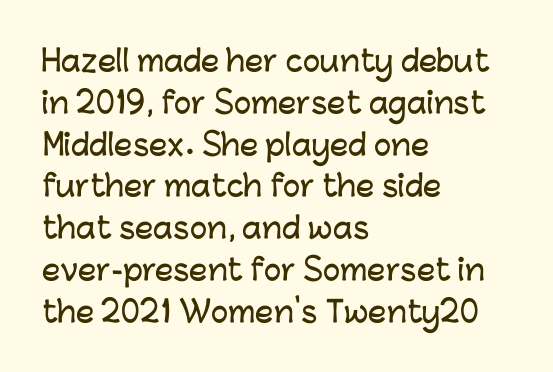
Q: Is the text italic (slanted)? A: No, it is upright.
Q: Is the typeface a serif or a sans-serif typeface? A: Sans-serif.
Q: Is the text underlined? A: No.
Q: How is the paragraph aligned? A: Left-aligned.
Q: Is the spacing between letters normal or unusually wide? A: Normal.
Q: Is the spacing between lines tight, normal or loose? A: Normal.
Q: Width (condensed, normal, or wide)? A: Normal.
Q: Stroke contrast? A: Low.
Q: x-height? A: Medium.
Q: Monospaced? A: No.
